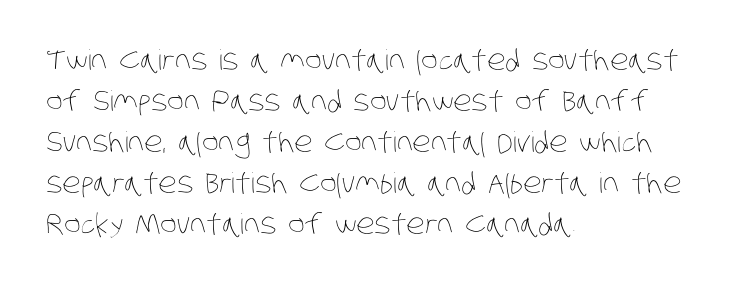
Q: Is the text bold? A: No.
Q: Is the text underlined? A: No.
Q: How is the paragraph aligned? A: Left-aligned.
Q: Is the spacing between letters normal or unusually wide? A: Normal.
Q: Is the spacing between lines tight, normal or loose? A: Normal.
Q: Width (condensed, normal, or wide)? A: Condensed.
Q: Stroke contrast? A: Low.
Q: x-height? A: Large.
Q: Monospaced? A: No.
